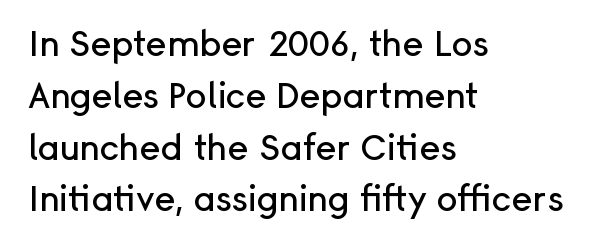
Q: Is the text italic (slanted)? A: No, it is upright.
Q: Is the typeface a serif or a sans-serif typeface? A: Sans-serif.
Q: Is the text underlined? A: No.
Q: How is the paragraph aligned? A: Left-aligned.
Q: Is the spacing between letters normal or unusually wide? A: Normal.
Q: Is the spacing between lines tight, normal or loose? A: Normal.
Q: Width (condensed, normal, or wide)? A: Normal.
Q: Stroke contrast? A: Low.
Q: x-height? A: Medium.
Q: Monospaced? A: No.
